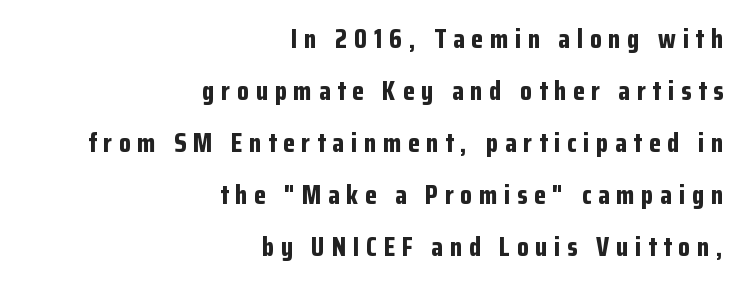
The image shows 27 px bold type, upright; set right-aligned, loose line spacing (1.93x), unusually wide letter spacing (+0.25 em), not underlined.
